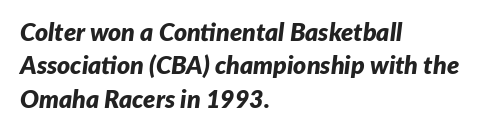
The image shows 25 px bold type, italic (leaning right); set left-aligned, normal line spacing (1.34x), normal letter spacing, not underlined.
